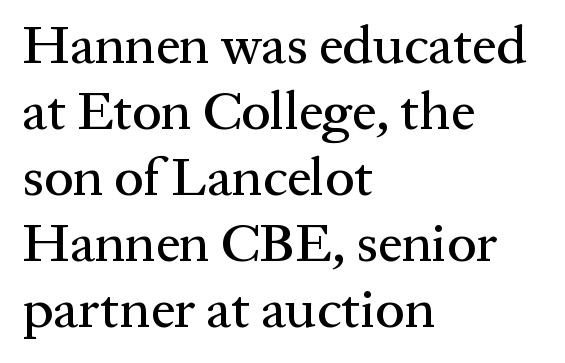
Q: Is the text italic (slanted)? A: No, it is upright.
Q: Is the typeface a serif or a sans-serif typeface? A: Serif.
Q: Is the text underlined? A: No.
Q: How is the paragraph aligned? A: Left-aligned.
Q: Is the spacing between letters normal or unusually wide? A: Normal.
Q: Width (condensed, normal, or wide)? A: Normal.
Q: Stroke contrast? A: Medium.
Q: x-height? A: Medium.
Q: Monospaced? A: No.
